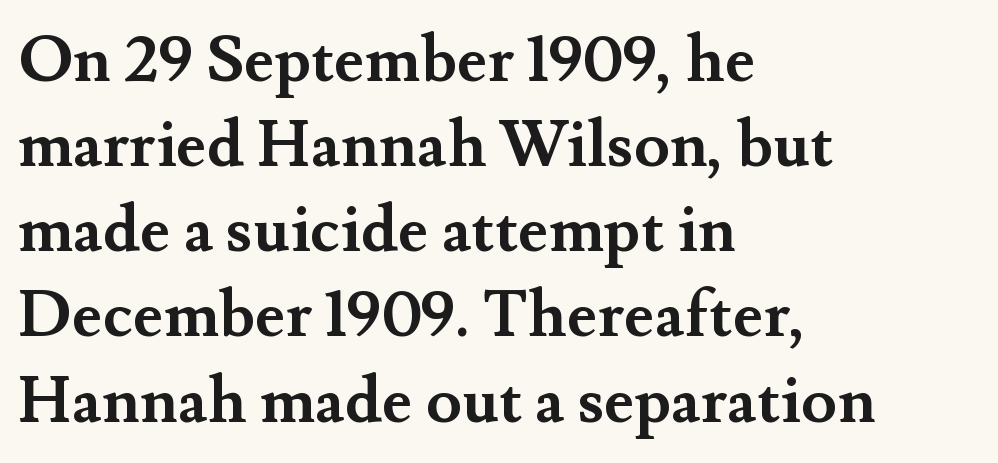
{"serif": "yes", "italic": "no", "bold": "yes", "weight": "semibold", "width": "normal", "stroke_contrast": "medium", "x_height": "small", "monospaced": "no", "underline": "no", "align": "left", "line_spacing": "normal", "line_spacing_ratio": 1.31, "letter_spacing": "normal", "letter_spacing_em": 0.0, "glyph_px": 65}
